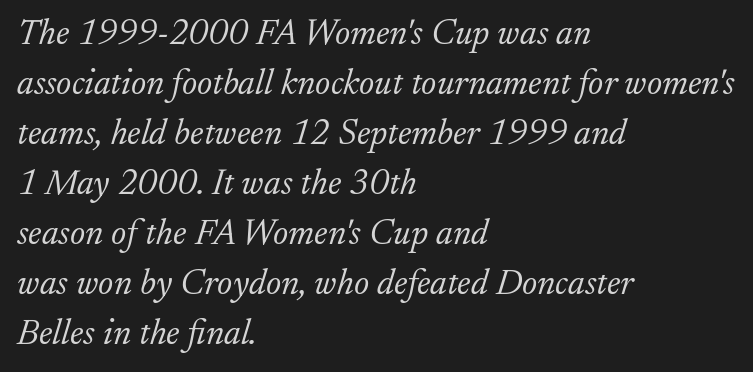
Q: Is the text bold? A: No.
Q: Is the text italic (slanted)? A: Yes, it leans right by about 17 degrees.
Q: Is the typeface a serif or a sans-serif typeface? A: Serif.
Q: Is the text underlined? A: No.
Q: How is the paragraph aligned? A: Left-aligned.
Q: Is the spacing between letters normal or unusually wide? A: Normal.
Q: Is the spacing between lines tight, normal or loose? A: Normal.
Q: Width (condensed, normal, or wide)? A: Normal.
Q: Stroke contrast? A: Low.
Q: x-height? A: Small.
Q: Monospaced? A: No.
